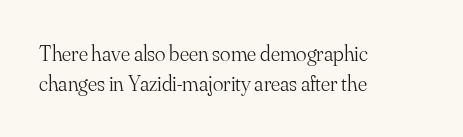
The image shows 22 px text type, upright; set left-aligned, normal line spacing (1.38x), normal letter spacing, not underlined.
